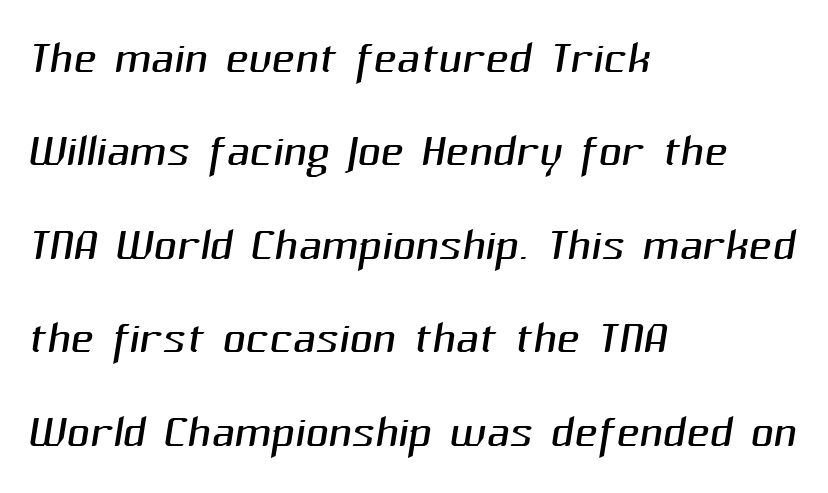
The image shows 64 px light sans-serif type; set left-aligned, normal line spacing (1.46x), normal letter spacing, not underlined; medium stroke contrast and a medium x-height.
